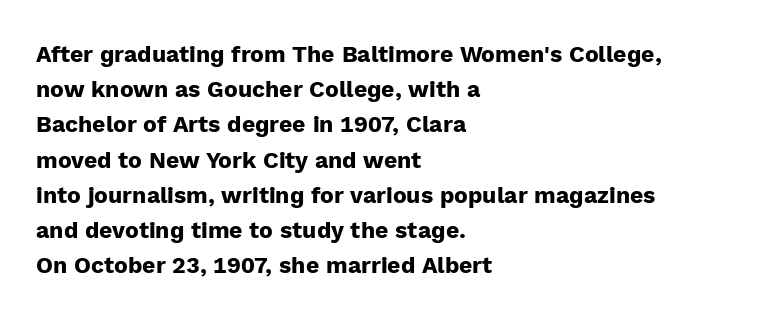
The image shows 23 px bold type, upright; set left-aligned, normal line spacing (1.53x), normal letter spacing, not underlined.
